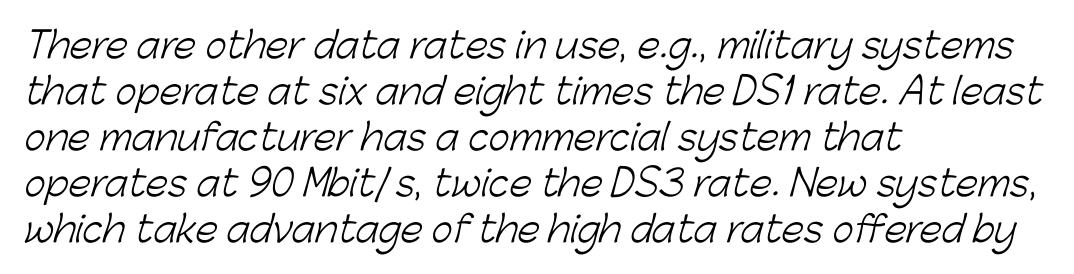
Q: Is the text bold? A: No.
Q: Is the typeface a serif or a sans-serif typeface? A: Sans-serif.
Q: Is the text underlined? A: No.
Q: How is the paragraph aligned? A: Left-aligned.
Q: Is the spacing between letters normal or unusually wide? A: Normal.
Q: Is the spacing between lines tight, normal or loose? A: Normal.
Q: Width (condensed, normal, or wide)? A: Normal.
Q: Stroke contrast? A: Low.
Q: x-height? A: Medium.
Q: Monospaced? A: No.
